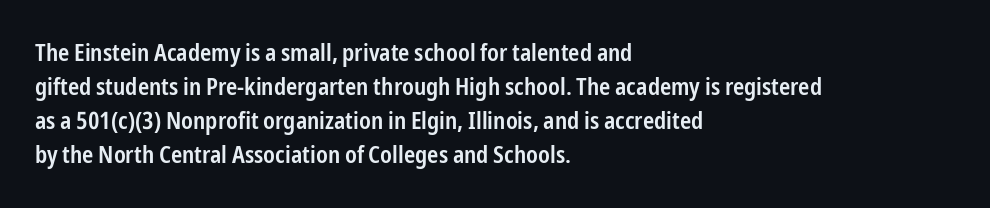
{"italic": "no", "bold": "semi", "underline": "no", "align": "left", "line_spacing": "normal", "line_spacing_ratio": 1.41, "letter_spacing": "normal", "letter_spacing_em": 0.0, "glyph_px": 24}
